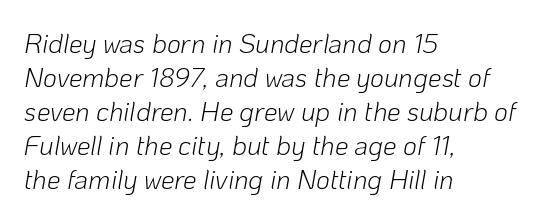
Q: Is the text bold? A: No.
Q: Is the text italic (slanted)? A: Yes, it leans right by about 10 degrees.
Q: Is the text underlined? A: No.
Q: How is the paragraph aligned? A: Left-aligned.
Q: Is the spacing between letters normal or unusually wide? A: Normal.
Q: Is the spacing between lines tight, normal or loose? A: Normal.
